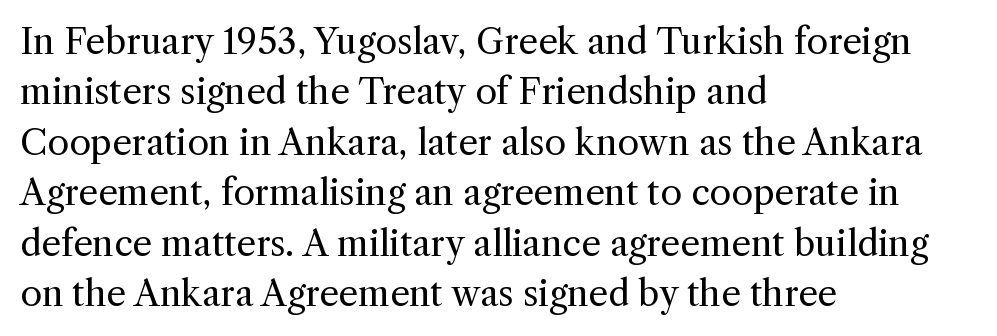
The image shows 35 px regular-weight serif type, upright; set left-aligned, normal line spacing (1.44x), normal letter spacing, not underlined; a medium x-height.
